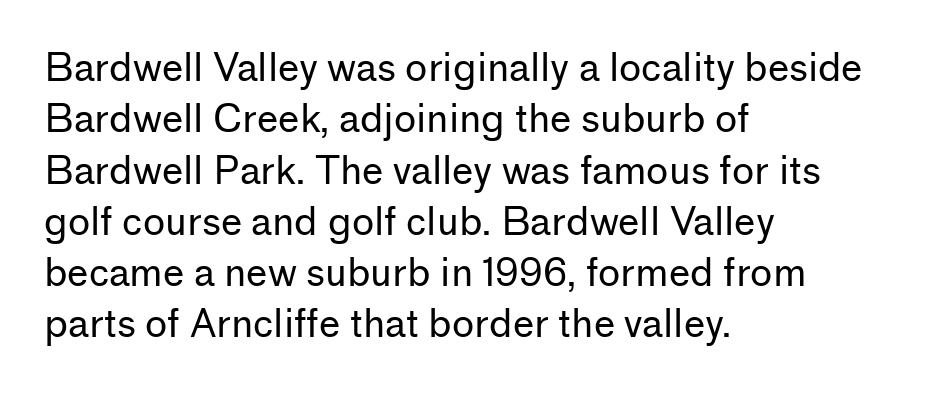
The image shows 38 px regular-weight sans-serif type, upright; set left-aligned, normal line spacing (1.35x), normal letter spacing, not underlined; low stroke contrast and a medium x-height.
